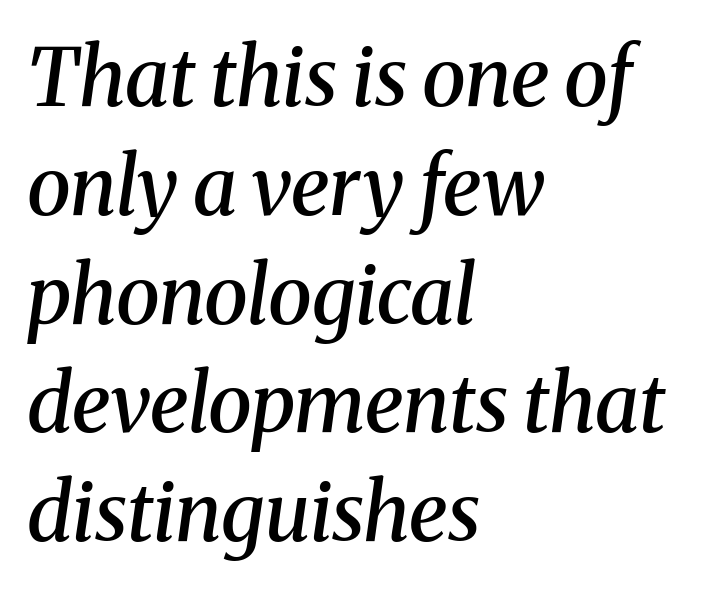
{"serif": "yes", "italic": "yes", "lean": "right", "slant_degrees": 8, "bold": "semi", "weight": "semibold", "width": "normal", "stroke_contrast": "medium", "x_height": "medium", "monospaced": "no", "underline": "no", "align": "left", "line_spacing": "normal", "line_spacing_ratio": 1.36, "letter_spacing": "normal", "letter_spacing_em": 0.0, "glyph_px": 80}
